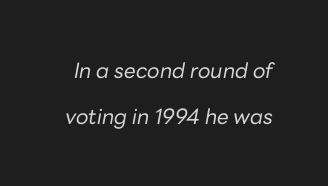
The image shows 21 px text type, italic (leaning right); set loose line spacing (2.21x), normal letter spacing, not underlined.
